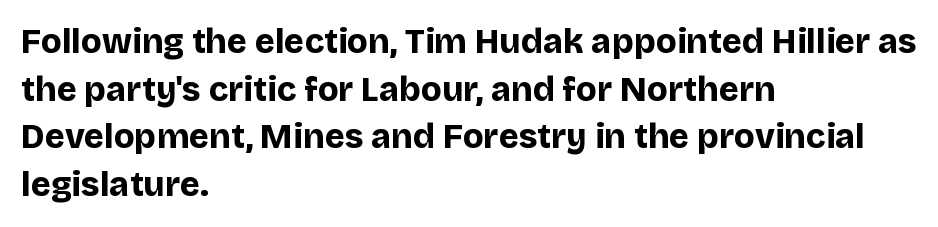
Type without underlining. A typesetter would call this leading conventional body-copy spacing. The specimen reads as upright at a glance. Teacher's note: observe the even left margin — that is flush-left alignment. What stands out about the letter spacing? Nothing — it is the standard amount. A typesetter would call this proportional, since set widths differ per character.
